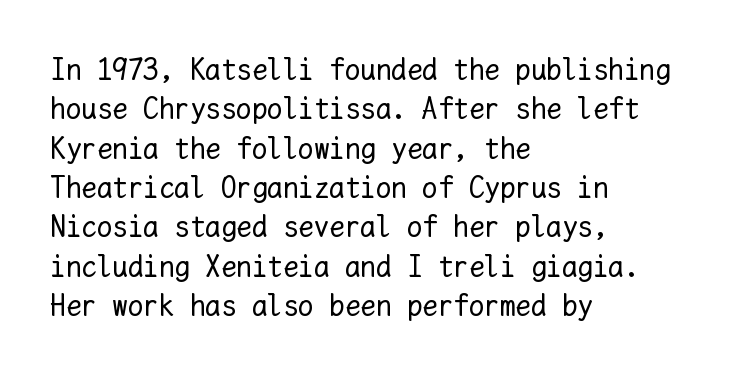
Weight class: somewhere from thin through regular. Compared with typical paragraphs, the rows here are spaced about the same. The letters stand upright; this is a roman face. Here the glyphs are tracked normally, forming tight word shapes.
